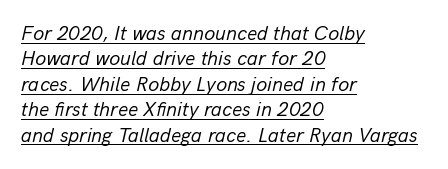
{"italic": "yes", "lean": "right", "slant_degrees": 13, "bold": "no", "underline": "yes", "align": "left", "line_spacing": "normal", "line_spacing_ratio": 1.27, "letter_spacing": "normal", "letter_spacing_em": 0.0, "glyph_px": 20}
